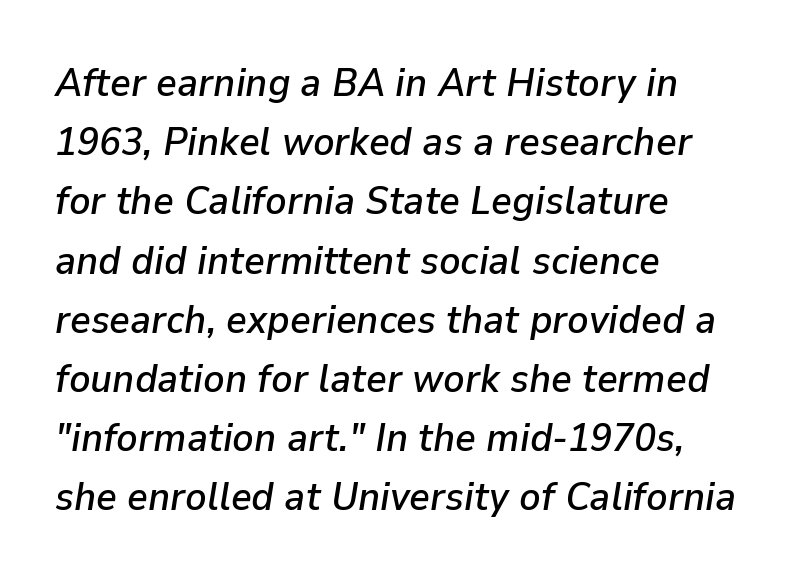
The image shows 40 px text type, italic (leaning right); set left-aligned, normal line spacing (1.48x), normal letter spacing, not underlined; low stroke contrast and a medium x-height.
